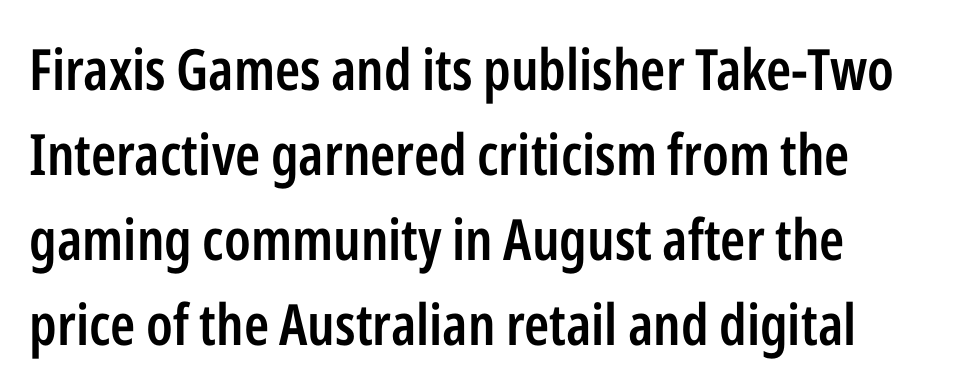
The characters display no serif detailing; their extremities are plain. This is the regular roman posture of the typeface. Every row of glyphs begins at an identical x-position on the left. Only glyphs here, with clear space below each row. Slightly chunky letters — semibold, I'd say, not full bold. Standard letterfit; no display-style spreading of the glyphs.
